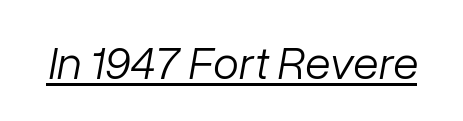
The image shows 47 px light type, italic (leaning right); set normal letter spacing, underlined; low stroke contrast and a medium x-height.
